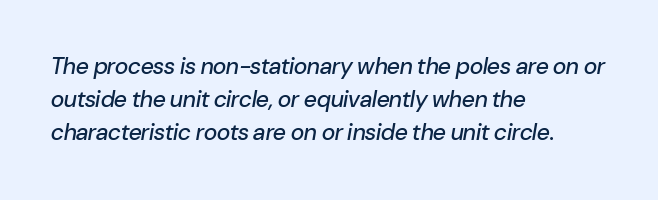
{"italic": "yes", "lean": "right", "slant_degrees": 10, "underline": "no", "align": "left", "line_spacing": "normal", "line_spacing_ratio": 1.44, "letter_spacing": "normal", "letter_spacing_em": 0.0, "glyph_px": 23}
